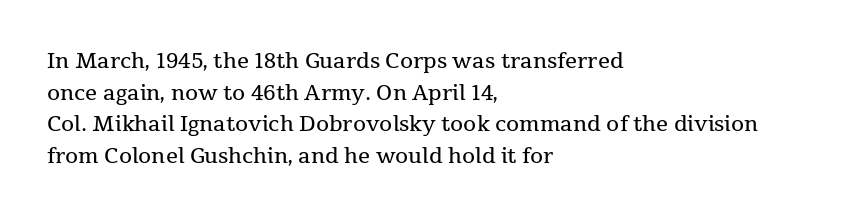
Style check: upright. Leftover space on each line is placed entirely after the last word. The rows are spaced the way most documents space them. The font is comparable to plain body text, perhaps lighter. Honestly, there is no underline to notice here at all. Nobody touched the tracking dial on this one.
